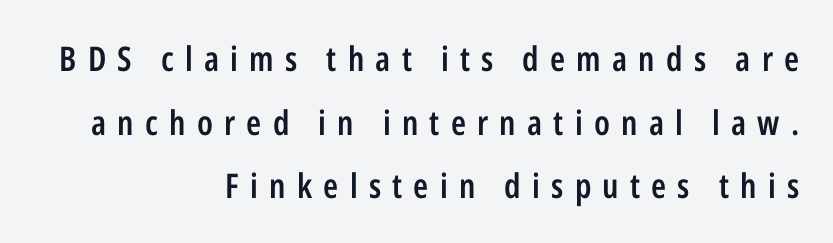
Look at the tracking — it's clearly loosened, letters drifting apart. Think of a printed novel: that variable character pitch is what you see here. Rule under the text: the space is simply empty. Each glyph is drawn with semibold strokes, heavier than normal yet not fully bold. Posture: vertical. The rendering shows plain stroke endings on the letterforms — a sans-serif design.
